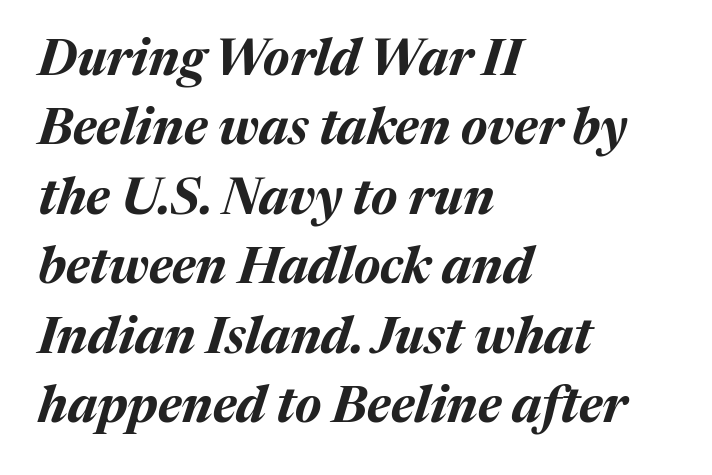
The glyphs are unaccompanied by any horizontal stroke below them. You could not count columns in this text — the font is proportionally spaced. Teacher's note: observe the even left margin — that is flush-left alignment. Quick note: italic. Typesetter's note: full bold, strokes at maximum text heaviness.
